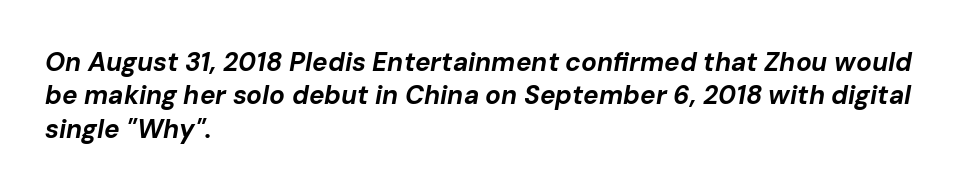
Has an underline been added? It has not. These lines were composed using italics. Caption: bold face, heavy strokes. The passage shown stacks its lines at a standard gap. Honestly, the letter spacing is just normal — you wouldn't notice it.
